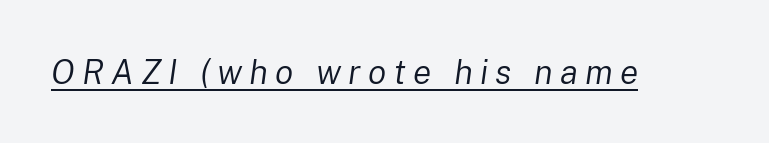
Weight class: somewhere from thin through regular. Every character sits at an angle, as italics do. Is this a fixed-width face? No — the glyphs have proportional, varying widths. Each line of the rendering has a horizontal stroke beneath the glyphs. Short note: letters widely spaced.
